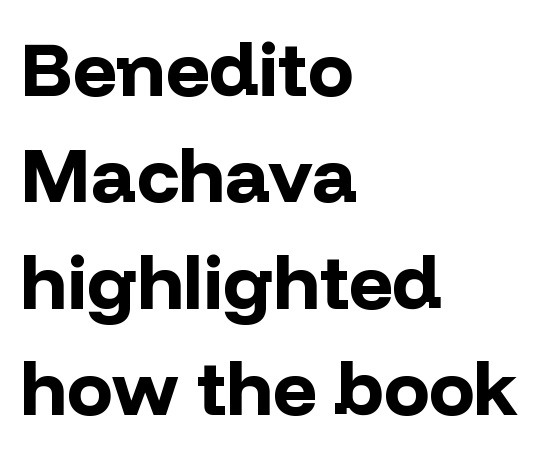
{"serif": "no", "italic": "no", "bold": "yes", "weight": "bold", "width": "normal", "stroke_contrast": "low", "x_height": "medium", "monospaced": "no", "underline": "no", "align": "left", "line_spacing": "normal", "line_spacing_ratio": 1.4, "letter_spacing": "normal", "letter_spacing_em": 0.0, "glyph_px": 76}
